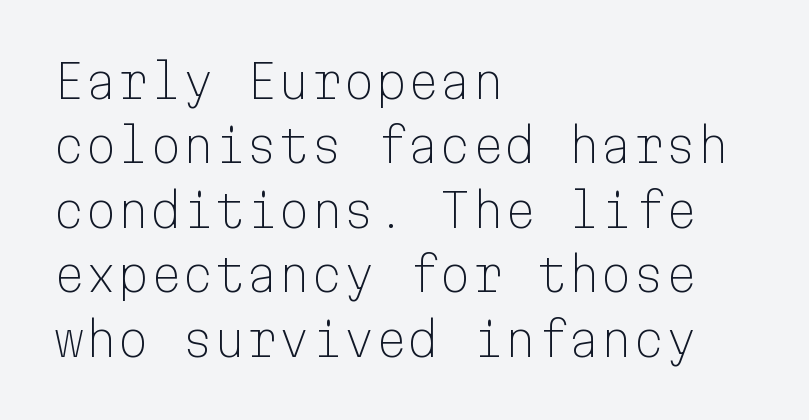
{"serif": "no", "italic": "no", "bold": "no", "weight": "light", "width": "normal", "stroke_contrast": "low", "x_height": "medium", "monospaced": "yes", "underline": "no", "align": "left", "line_spacing": "normal", "line_spacing_ratio": 1.4, "letter_spacing": "normal", "letter_spacing_em": 0.0, "glyph_px": 46}
